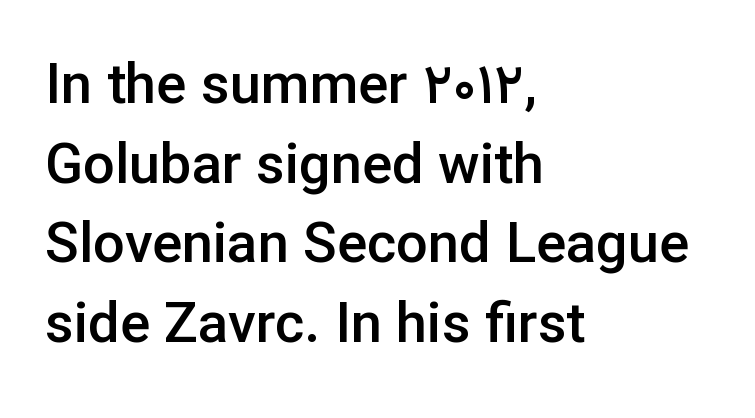
Does the type have serifs? No, each stem ends abruptly. Vertical spacing — default. In CSS terms this would be text-align: left. A somewhat darkened texture: the type is semibold rather than bold.
